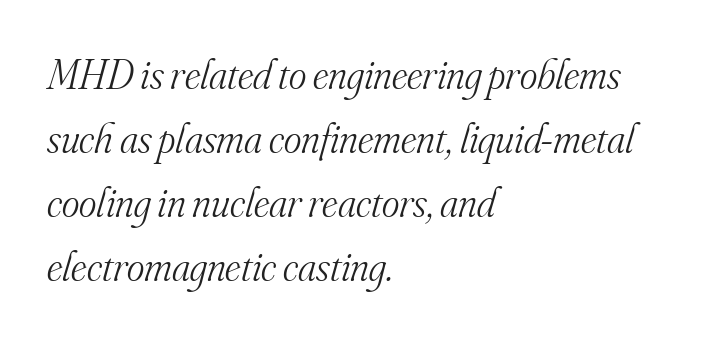
Where is the straight margin? On the left. Normally led — the rows are evenly, conventionally spaced. Is this a fixed-width face? No — the glyphs have proportional, varying widths. No chunkiness to these letters — they're not bold. Does the type have serifs? Yes, each stem ends in a small foot. Slant detected: the letters are inclined.
